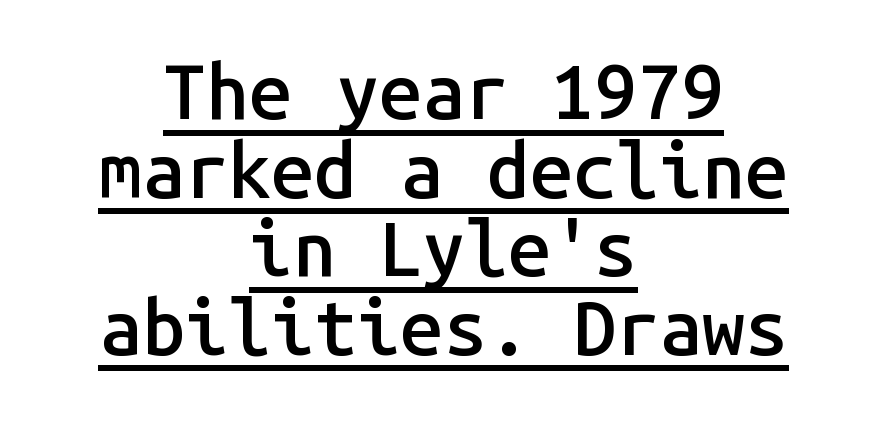
Q: Is the text bold? A: Semi-bold.
Q: Is the text italic (slanted)? A: No, it is upright.
Q: Is the typeface a serif or a sans-serif typeface? A: Sans-serif.
Q: Is the text underlined? A: Yes.
Q: How is the paragraph aligned? A: Centered.
Q: Is the spacing between letters normal or unusually wide? A: Normal.
Q: Is the spacing between lines tight, normal or loose? A: Tight.
Q: Width (condensed, normal, or wide)? A: Normal.
Q: Stroke contrast? A: Low.
Q: x-height? A: Medium.
Q: Monospaced? A: Yes.
